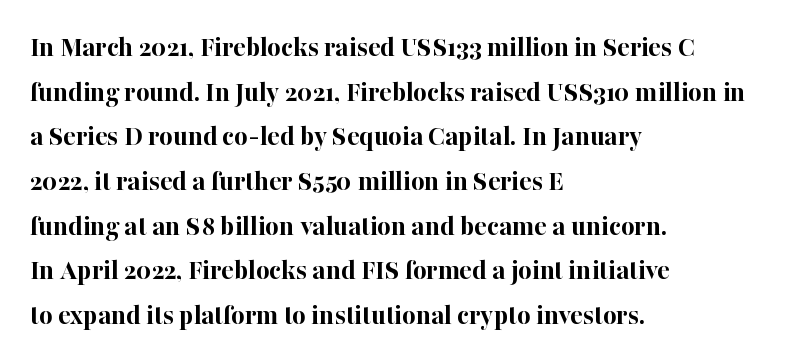
The image shows 29 px bold serif type, upright; set left-aligned, normal line spacing (1.54x), normal letter spacing, not underlined; high stroke contrast and a medium x-height.
